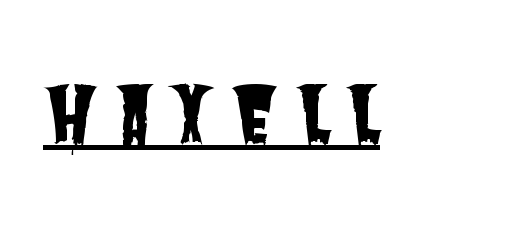
The image shows 77 px condensed sans-serif type; set unusually wide letter spacing (+0.21 em), underlined; low stroke contrast and a large x-height.
